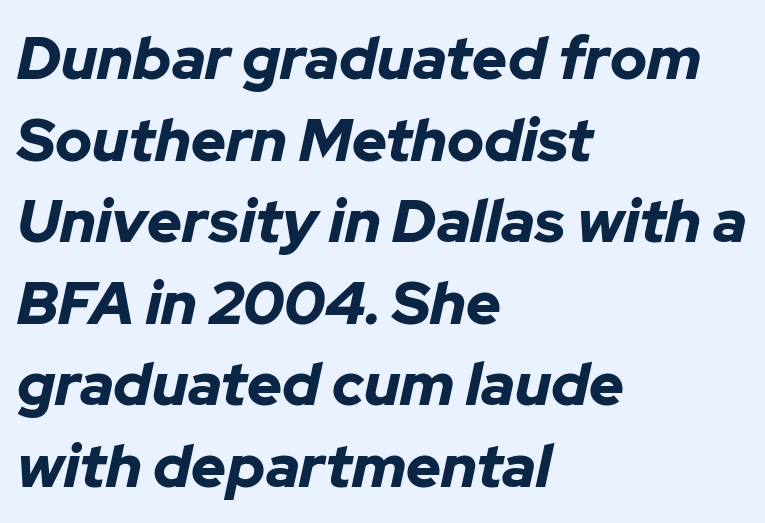
This is heavy type, rendered in bold. Slant detected: the letters are inclined. Default kerning and tracking; the words read as compact shapes. Leftover space on each line is placed entirely after the last word. Do the characters align in a grid? No, the font is proportional.
